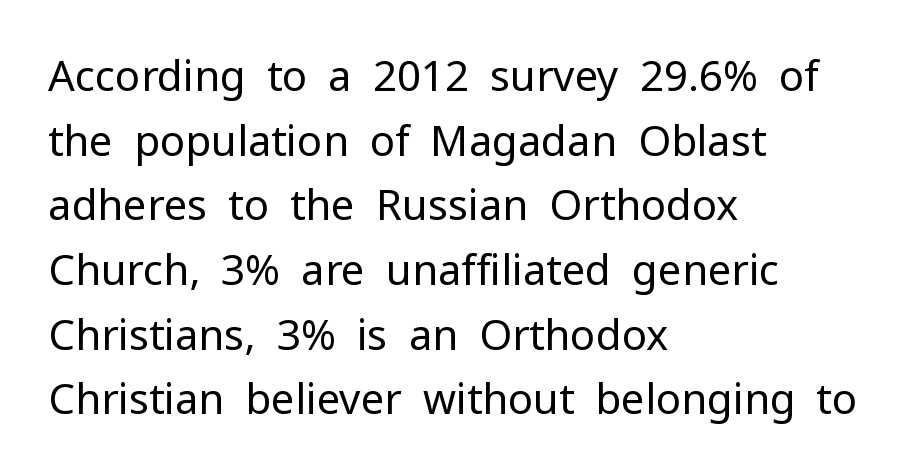
When letters stand straight like this, we call the style roman or upright. Teacher's note: observe the even left margin — that is flush-left alignment. The line-height multiplier appears to be the usual default. The passage shown is not underscored anywhere.
